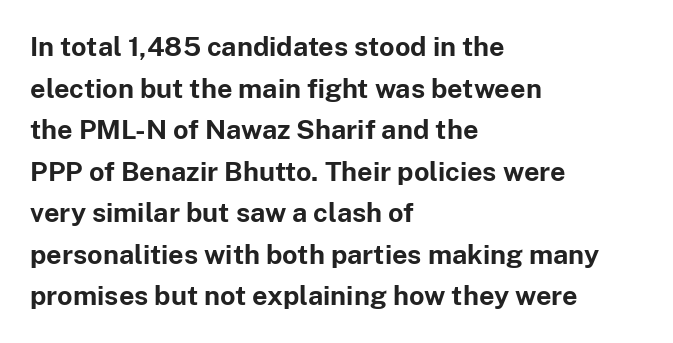
This sample keeps an unexceptional amount of space between lines. Which margin do the lines hug? The left one — the right edge is uneven. The specimen omits any rule beneath the text block's lines. Students, note that the glyphs here touch the page at normal intervals. This is heavy type, rendered in bold.
